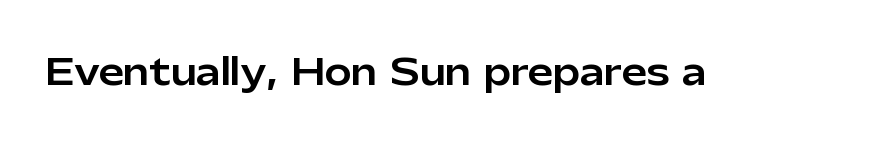
{"serif": "no", "italic": "no", "width": "normal", "stroke_contrast": "low", "x_height": "medium", "monospaced": "no", "underline": "no", "letter_spacing": "normal", "letter_spacing_em": 0.0, "glyph_px": 36}
